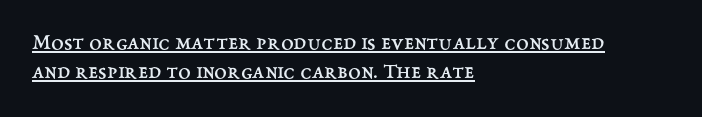
Q: Is the text bold? A: No.
Q: Is the text italic (slanted)? A: No, it is upright.
Q: Is the text underlined? A: Yes.
Q: How is the paragraph aligned? A: Left-aligned.
Q: Is the spacing between letters normal or unusually wide? A: Normal.
